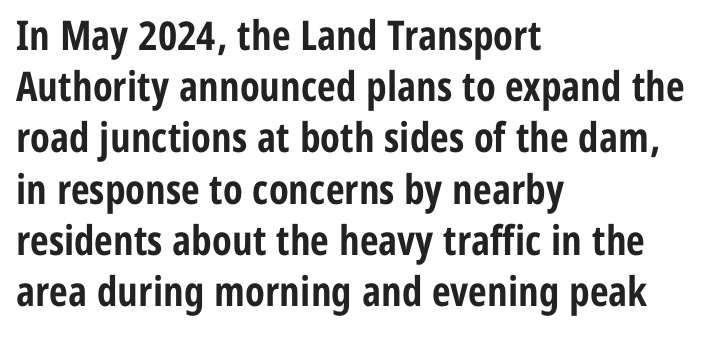
Q: Is the text bold? A: Yes.
Q: Is the text italic (slanted)? A: No, it is upright.
Q: Is the typeface a serif or a sans-serif typeface? A: Sans-serif.
Q: Is the text underlined? A: No.
Q: How is the paragraph aligned? A: Left-aligned.
Q: Is the spacing between letters normal or unusually wide? A: Normal.
Q: Is the spacing between lines tight, normal or loose? A: Normal.
Q: Width (condensed, normal, or wide)? A: Condensed.
Q: Stroke contrast? A: Low.
Q: x-height? A: Medium.
Q: Monospaced? A: No.
